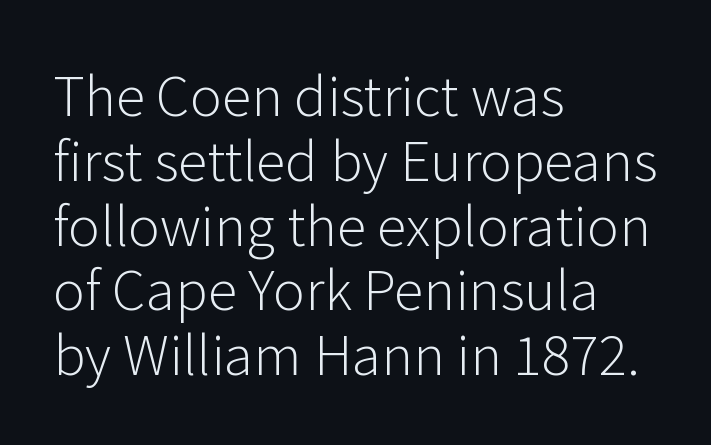
The image shows 54 px light sans-serif type, upright; set left-aligned, line spacing 1.2x, normal letter spacing, not underlined; low stroke contrast and a medium x-height.
